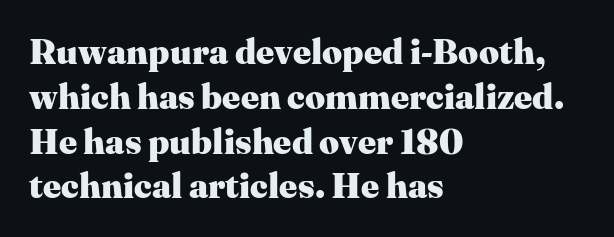
Check under the words: just untouched page. The vertical gap from one line to the next is medium. Each letter keeps its own natural width here, so spacing adapts to shape. The lines in this sample share a left origin and differ only in where they stop.
